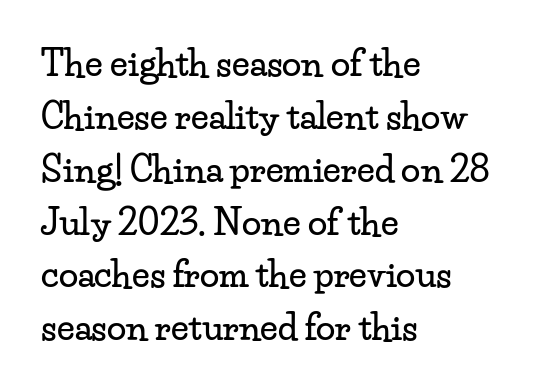
The image shows 35 px wide serif type, upright; set left-aligned, normal line spacing (1.51x), normal letter spacing, not underlined; low stroke contrast and a small x-height.
